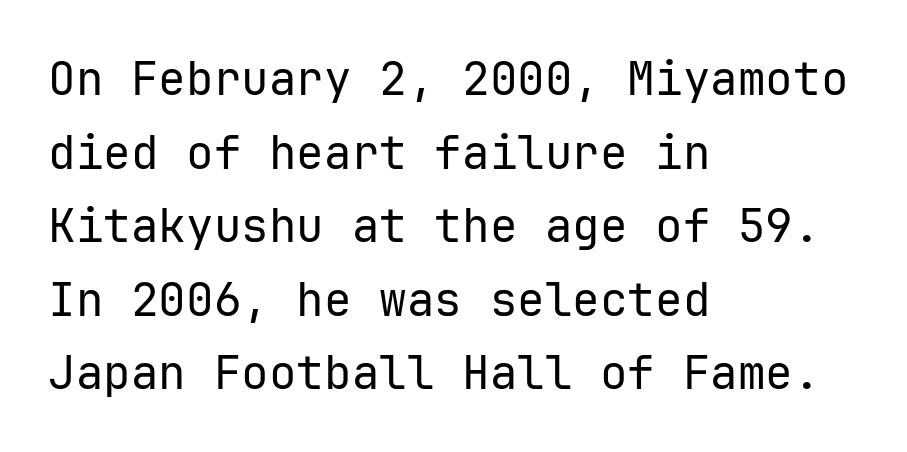
Q: Is the text bold? A: No.
Q: Is the text italic (slanted)? A: No, it is upright.
Q: Is the typeface a serif or a sans-serif typeface? A: Sans-serif.
Q: Is the text underlined? A: No.
Q: How is the paragraph aligned? A: Left-aligned.
Q: Is the spacing between letters normal or unusually wide? A: Normal.
Q: Is the spacing between lines tight, normal or loose? A: Normal.
Q: Width (condensed, normal, or wide)? A: Normal.
Q: Stroke contrast? A: Low.
Q: x-height? A: Medium.
Q: Monospaced? A: Yes.
